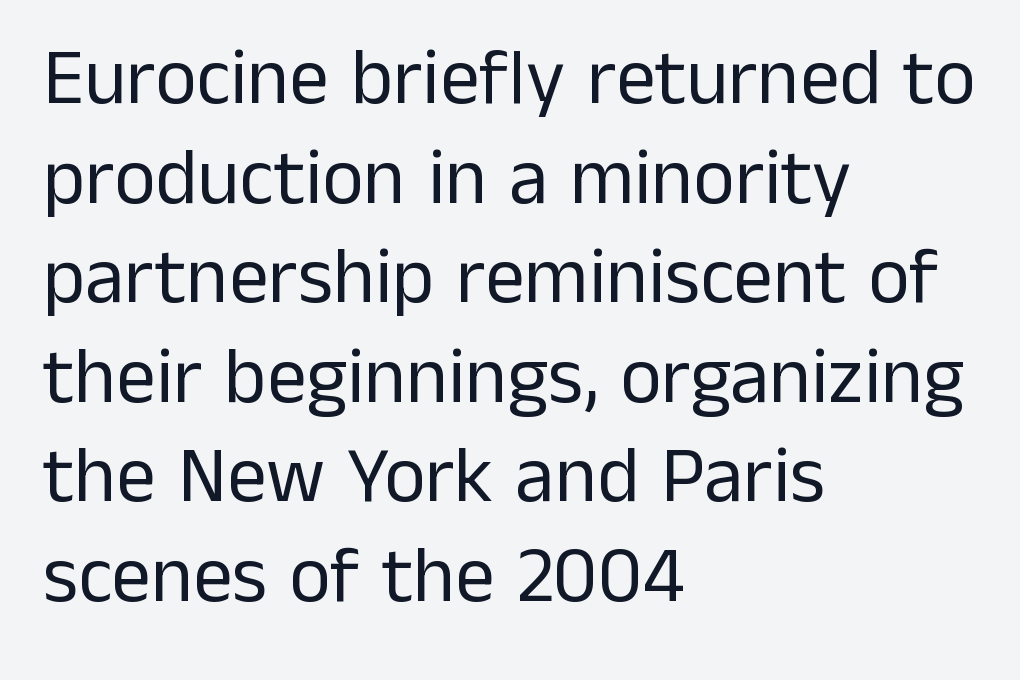
{"serif": "no", "italic": "no", "bold": "no", "weight": "regular", "width": "normal", "stroke_contrast": "low", "x_height": "medium", "monospaced": "no", "underline": "no", "align": "left", "line_spacing": "normal", "line_spacing_ratio": 1.26, "letter_spacing": "normal", "letter_spacing_em": 0.0, "glyph_px": 79}
